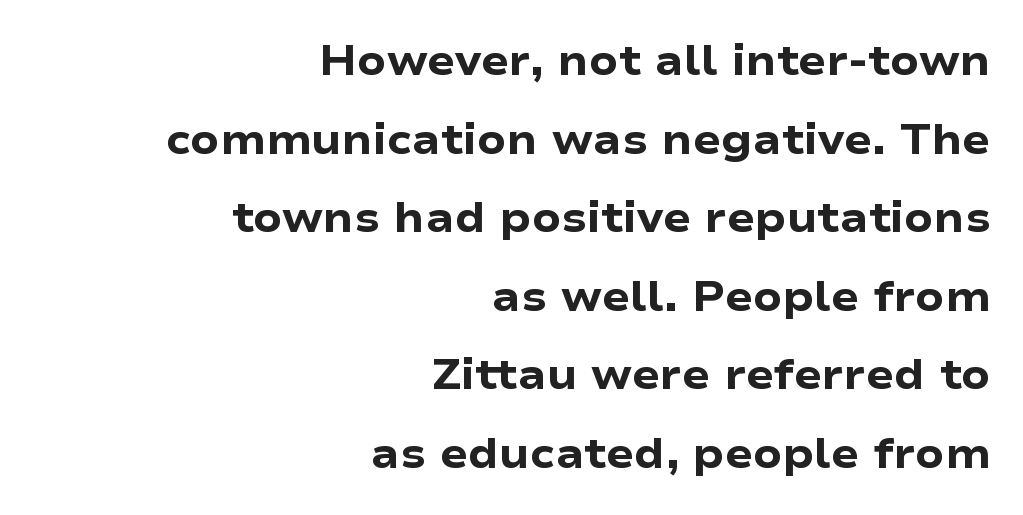
{"serif": "no", "italic": "no", "bold": "yes", "weight": "heavy", "width": "wide", "stroke_contrast": "low", "x_height": "medium", "monospaced": "no", "underline": "no", "align": "right", "line_spacing_ratio": 1.87, "letter_spacing": "normal", "letter_spacing_em": 0.0, "glyph_px": 42}
